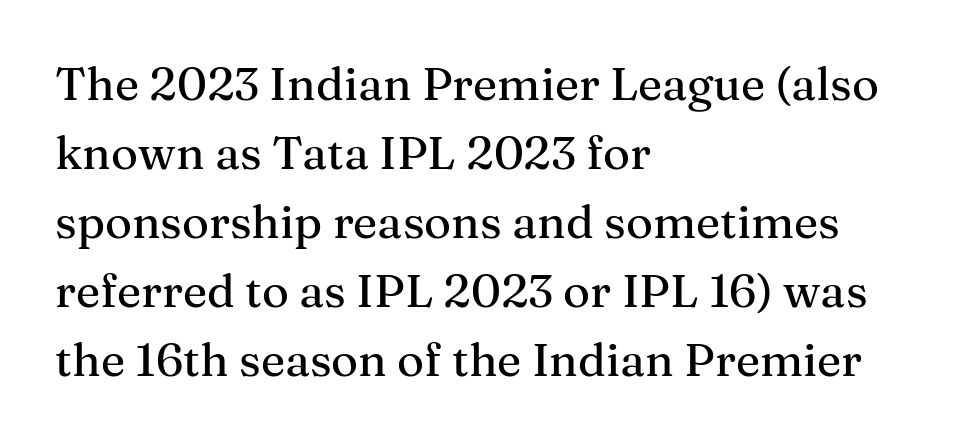
Q: Is the text italic (slanted)? A: No, it is upright.
Q: Is the typeface a serif or a sans-serif typeface? A: Serif.
Q: Is the text underlined? A: No.
Q: How is the paragraph aligned? A: Left-aligned.
Q: Is the spacing between letters normal or unusually wide? A: Normal.
Q: Is the spacing between lines tight, normal or loose? A: Normal.
Q: Width (condensed, normal, or wide)? A: Normal.
Q: Stroke contrast? A: Medium.
Q: x-height? A: Medium.
Q: Monospaced? A: No.
